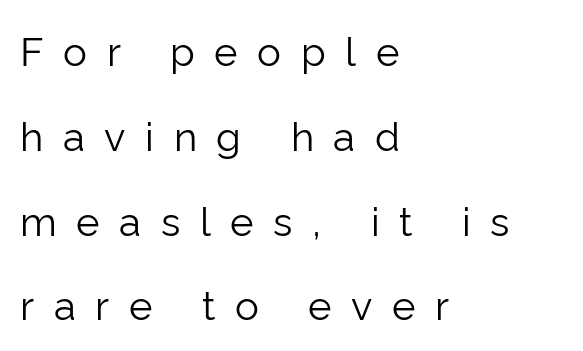
Examine the stroke ends and you'll find no serifs. Is there much room between lines? Yes — plenty of vertical air separates them. A typesetter would call this proportional, since set widths differ per character. Display-style spreading of the glyphs; the letterfit is very open. Weight: in the light-to-regular range. Honestly, there is no underline to notice here at all.
